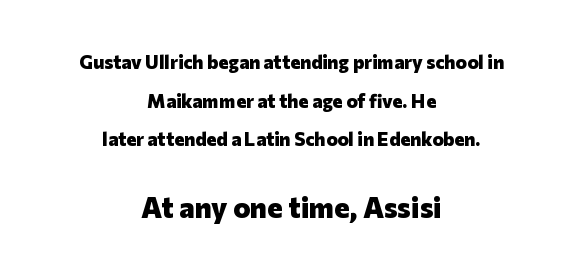
The image shows 29 px heavy sans-serif type, upright; set centered, loose line spacing (2.03x), normal letter spacing, not underlined; the second (bottom) block is 1.53x larger; low stroke contrast and a medium x-height.
